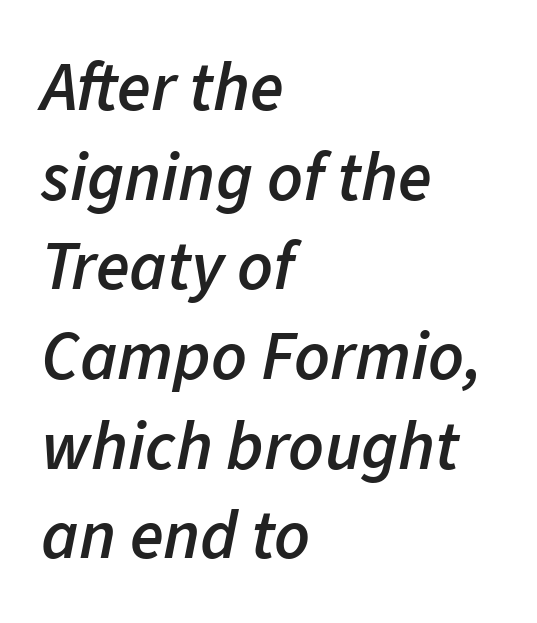
The image shows 69 px semibold type, italic (leaning right); set left-aligned, normal line spacing (1.3x), normal letter spacing, not underlined; low stroke contrast and a medium x-height.
